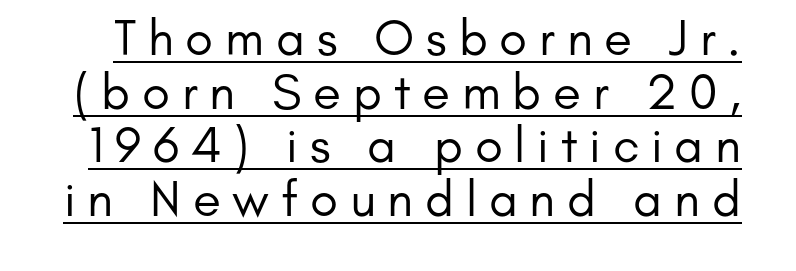
The typeface chosen for these lines omits serifs. Every stem runs plumb, perpendicular to the baseline. Spacing verdict: proportional, widths tailored to each character. Does the leading feel generous? Not at all — it's pinched. Stem width sits at or under what a default text font uses.
